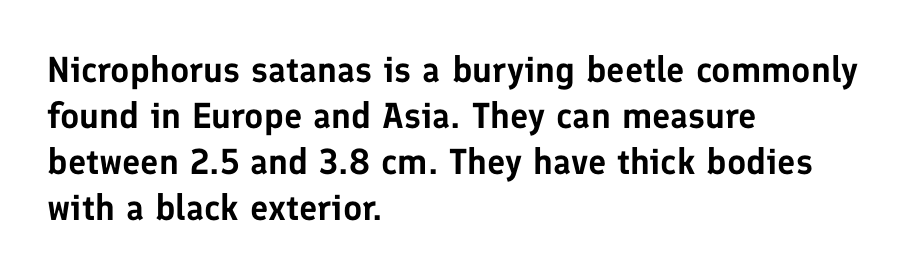
Q: Is the text italic (slanted)? A: No, it is upright.
Q: Is the typeface a serif or a sans-serif typeface? A: Sans-serif.
Q: Is the text underlined? A: No.
Q: How is the paragraph aligned? A: Left-aligned.
Q: Is the spacing between letters normal or unusually wide? A: Normal.
Q: Is the spacing between lines tight, normal or loose? A: Normal.
Q: Width (condensed, normal, or wide)? A: Normal.
Q: Stroke contrast? A: Low.
Q: x-height? A: Medium.
Q: Monospaced? A: No.
